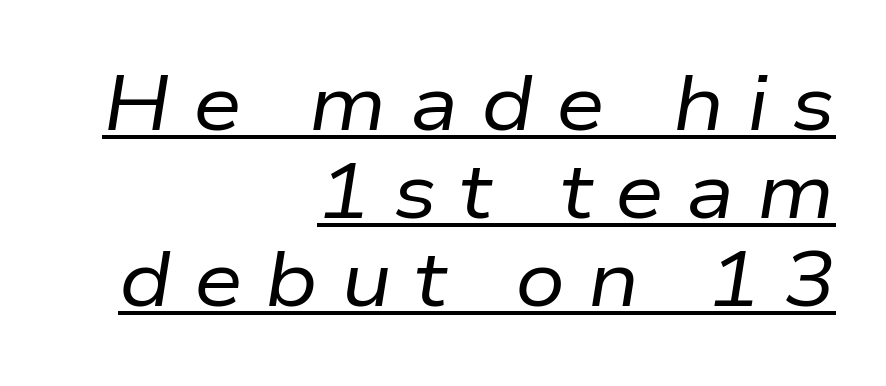
The image shows 78 px regular-weight type, italic (leaning right); set right-aligned, tight line spacing (1.13x), unusually wide letter spacing (+0.29 em), underlined; low stroke contrast and a medium x-height.
